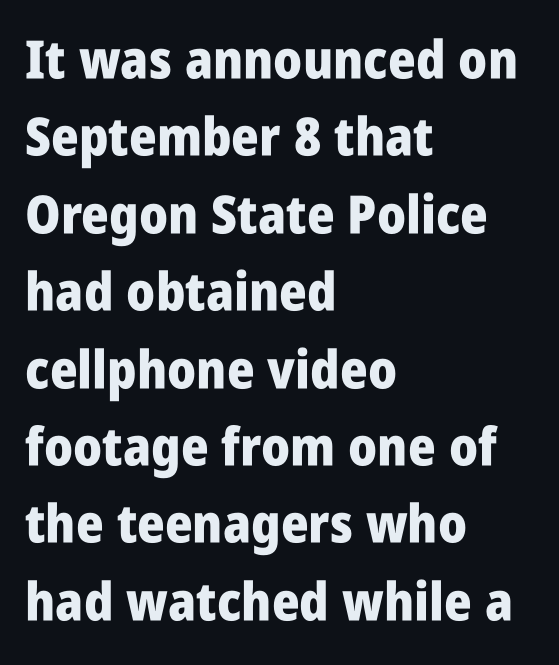
The passage shown is typed in a proportional face where columns would drift. Anything drawn beneath the words? Only blank space. Successive baselines arrive at the customary interval. Style check: upright. Teacher's note: observe the even left margin — that is flush-left alignment.
